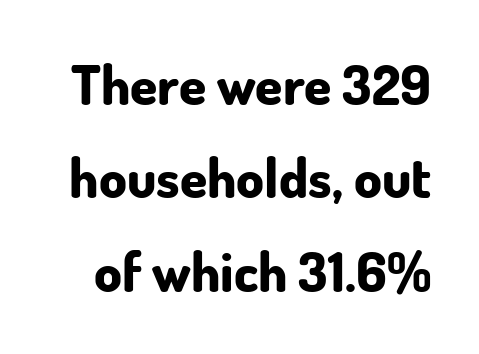
Q: Is the text bold? A: Yes.
Q: Is the text italic (slanted)? A: No, it is upright.
Q: Is the typeface a serif or a sans-serif typeface? A: Sans-serif.
Q: Is the text underlined? A: No.
Q: Is the spacing between letters normal or unusually wide? A: Normal.
Q: Is the spacing between lines tight, normal or loose? A: Normal.
Q: Width (condensed, normal, or wide)? A: Normal.
Q: Stroke contrast? A: Low.
Q: x-height? A: Small.
Q: Monospaced? A: No.
